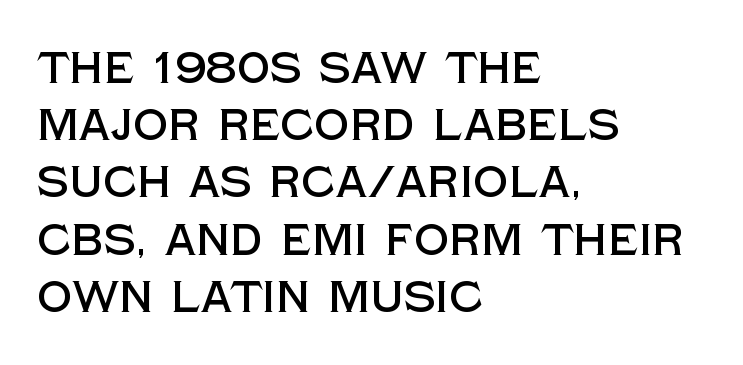
Serifs: no, the terminals of the letterforms are clean. Default kerning and tracking; the words read as compact shapes. Honestly, there is no underline to notice here at all. Caption: multi-line text, flush left, ragged right.
